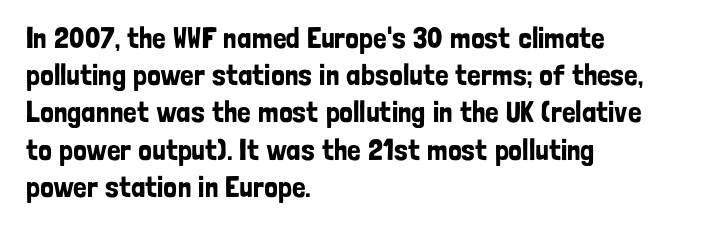
Q: Is the text italic (slanted)? A: No, it is upright.
Q: Is the typeface a serif or a sans-serif typeface? A: Sans-serif.
Q: Is the text underlined? A: No.
Q: How is the paragraph aligned? A: Left-aligned.
Q: Is the spacing between letters normal or unusually wide? A: Normal.
Q: Width (condensed, normal, or wide)? A: Condensed.
Q: Stroke contrast? A: Low.
Q: x-height? A: Medium.
Q: Monospaced? A: No.
